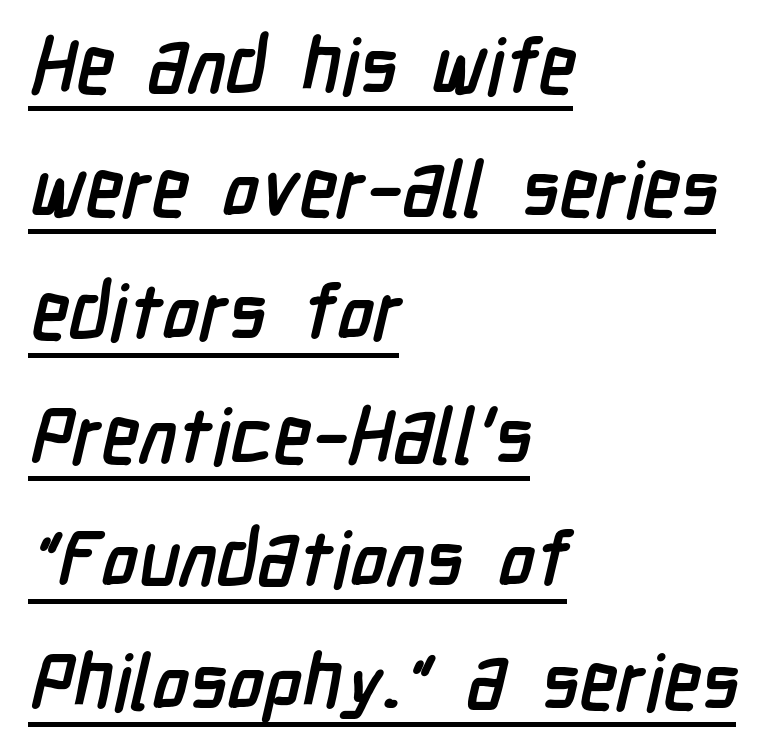
The image shows 77 px semibold, condensed sans-serif type; set left-aligned, normal line spacing (1.6x), normal letter spacing, underlined; low stroke contrast and a medium x-height.
